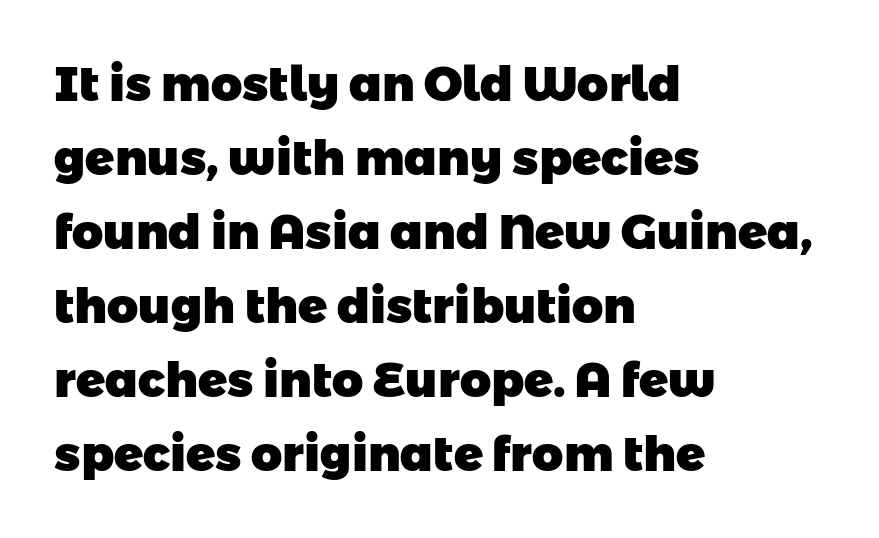
Thick stems and heavy bowls — unmistakably bold. A clean baseline with only descenders dipping below it. Does the leading feel generous? No, just average. Is the letter spacing exaggerated? No — it looks like the ordinary default.
